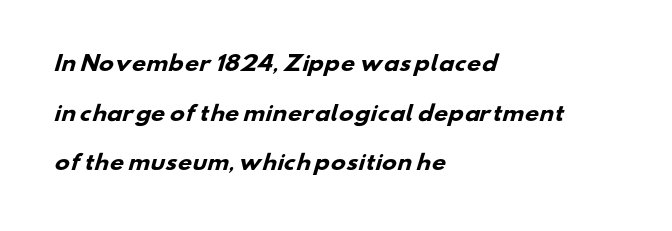
Q: Is the text bold? A: Yes.
Q: Is the text underlined? A: No.
Q: How is the paragraph aligned? A: Left-aligned.
Q: Is the spacing between letters normal or unusually wide? A: Normal.
Q: Is the spacing between lines tight, normal or loose? A: Loose.
